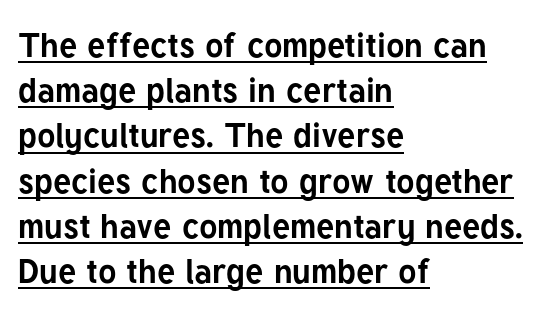
The image shows 34 px bold sans-serif type, upright; set left-aligned, normal line spacing (1.33x), normal letter spacing, underlined; low stroke contrast and a medium x-height.
